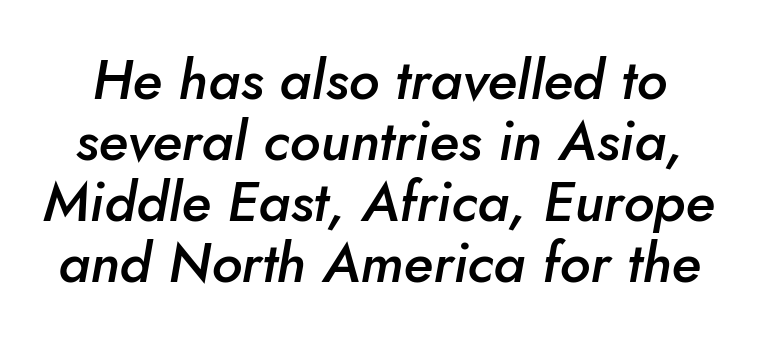
Q: Is the text bold? A: Semi-bold.
Q: Is the text italic (slanted)? A: Yes, it leans right by about 10 degrees.
Q: Is the text underlined? A: No.
Q: Is the spacing between letters normal or unusually wide? A: Normal.
Q: Is the spacing between lines tight, normal or loose? A: Tight.
Q: Width (condensed, normal, or wide)? A: Normal.
Q: Stroke contrast? A: Low.
Q: x-height? A: Small.
Q: Monospaced? A: No.
